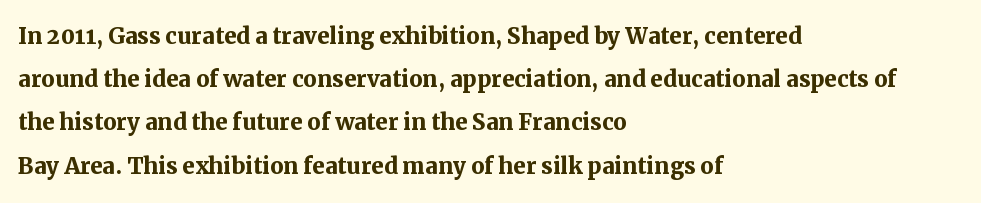
The string is rendered with underlining switched off. Are there feet on the stems? There are — it's a serif. How would I describe the line gaps? Plain and ordinary. It's the straight-up-and-down kind of type.
